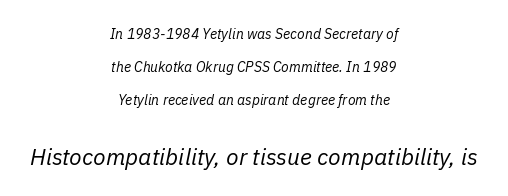
Q: Is the text bold? A: No.
Q: Is the text italic (slanted)? A: Yes, it leans right by about 11 degrees.
Q: Is the text underlined? A: No.
Q: How is the paragraph aligned? A: Centered.
Q: Is the spacing between letters normal or unusually wide? A: Normal.
Q: Is the spacing between lines tight, normal or loose? A: Loose.
Q: Which block of text is set in a larger size, the first (top) or the second (bottom)? A: The second (bottom) one.
